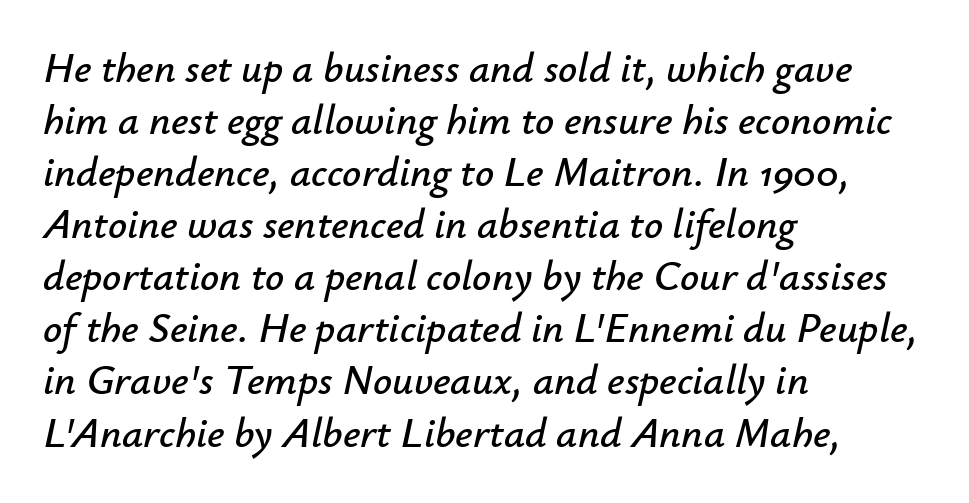
Reading down the block, your eye returns to a fixed left position each line. Each word holds together tightly as a unit, with standard inter-letter gaps. Tall strokes in this sample are angled rather than plumb. Decoration check: the copy has no underline. Proportional: the letters do not fall into vertical columns.
